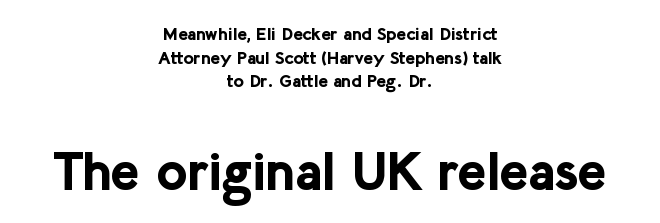
The image shows 54 px bold sans-serif type, upright; set centered, normal line spacing (1.31x), normal letter spacing, not underlined; the second (bottom) block is 3.0x larger; low stroke contrast and a medium x-height.
